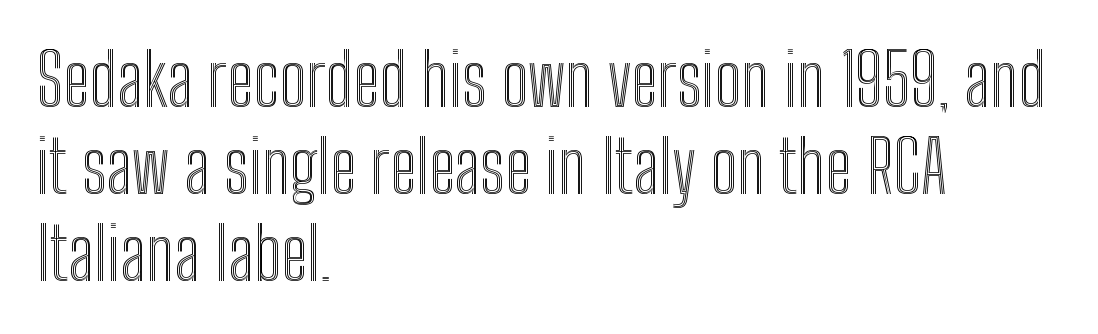
Varying glyph widths throughout — classic text-font behaviour. Italic: no, the glyphs are upright roman. The rag falls on the right side of this text block. The string is rendered with underlining switched off. Short note: letters normally spaced.
